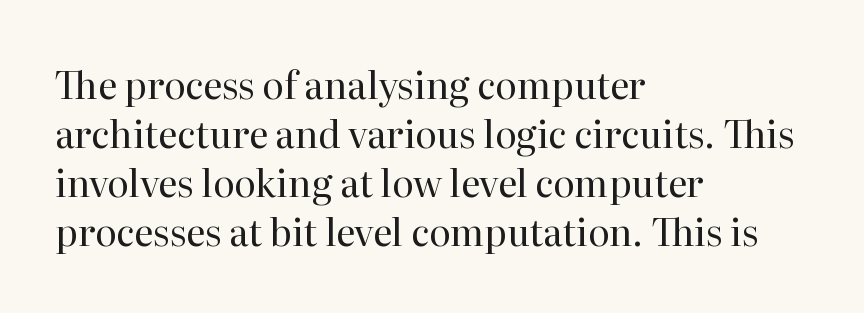
Is this a fixed-width face? No — the glyphs have proportional, varying widths. A typesetter would mark this as roman, not italic. The space beneath each line is pristine and unruled. Honestly, the row spacing looks completely unremarkable.
